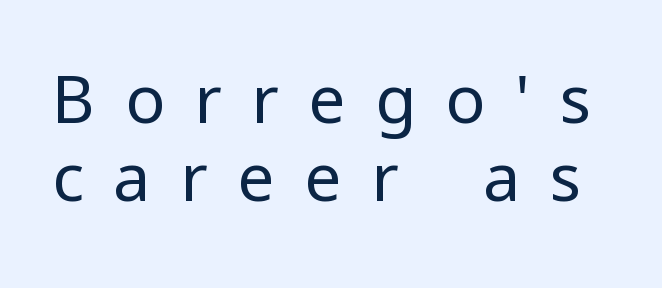
Q: Is the text bold? A: No.
Q: Is the text italic (slanted)? A: No, it is upright.
Q: Is the typeface a serif or a sans-serif typeface? A: Sans-serif.
Q: Is the text underlined? A: No.
Q: Is the spacing between letters normal or unusually wide? A: Unusually wide.
Q: Width (condensed, normal, or wide)? A: Normal.
Q: Stroke contrast? A: Low.
Q: x-height? A: Medium.
Q: Monospaced? A: No.
